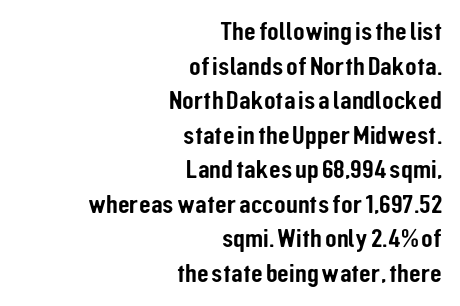
{"italic": "no", "underline": "no", "align": "right", "line_spacing": "normal", "line_spacing_ratio": 1.28, "letter_spacing": "normal", "letter_spacing_em": 0.0, "glyph_px": 27}
